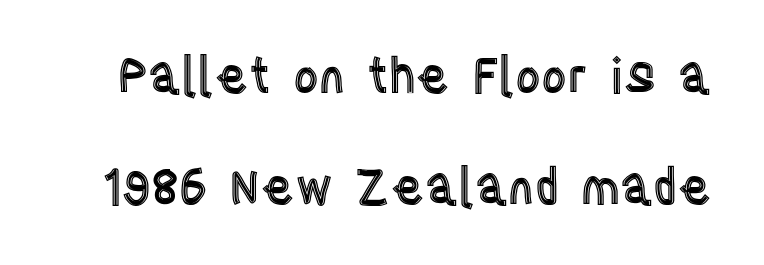
Widely set lines give the paragraph a tall, airy silhouette. This rendering leaves character spacing at its baseline value. Each letter keeps its own natural width here, so spacing adapts to shape. Type without underlining.
